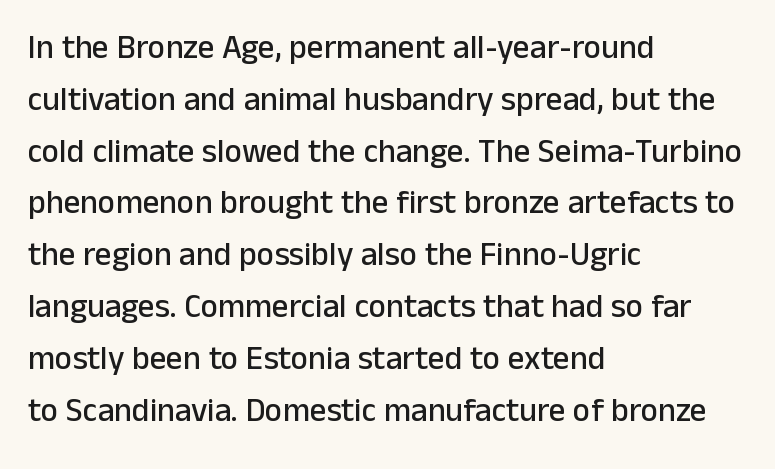
The foot of each line stays bare and open. The type sits square on the baseline with zero lean. The lines are quadded left. The rendering keeps characters at their native spacing. Regarding serifs, this sample does without them.
